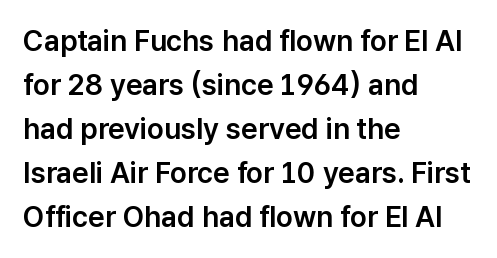
Italic? Not at all — the glyphs are vertical. Each letter keeps its own natural width here, so spacing adapts to shape. Descender tails drop into unmarked territory. The rendering anchors every line to the left-hand side. Letter spacing: default.
